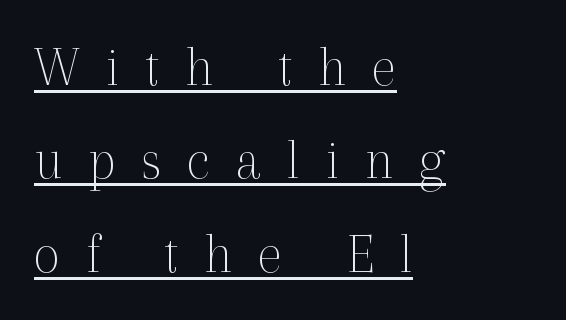
Q: Is the text bold? A: No.
Q: Is the text italic (slanted)? A: No, it is upright.
Q: Is the typeface a serif or a sans-serif typeface? A: Serif.
Q: Is the text underlined? A: Yes.
Q: How is the paragraph aligned? A: Left-aligned.
Q: Is the spacing between letters normal or unusually wide? A: Unusually wide.
Q: Is the spacing between lines tight, normal or loose? A: Normal.
Q: Width (condensed, normal, or wide)? A: Normal.
Q: x-height? A: Medium.
Q: Monospaced? A: No.
